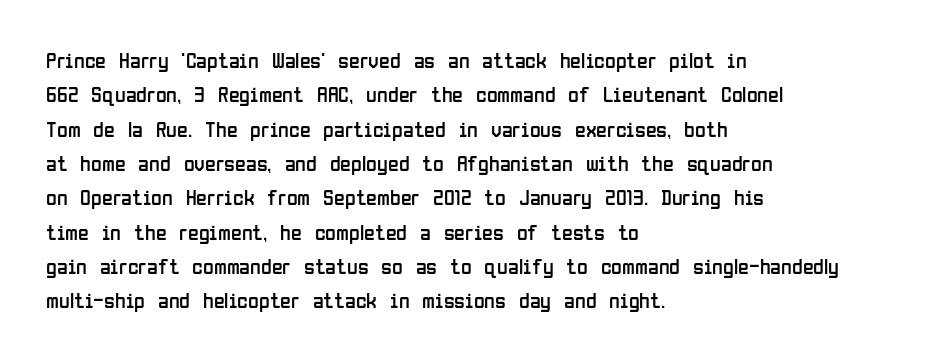
{"italic": "no", "bold": "no", "underline": "no", "align": "left", "line_spacing": "normal", "line_spacing_ratio": 1.56, "letter_spacing": "normal", "letter_spacing_em": 0.0, "glyph_px": 22}
